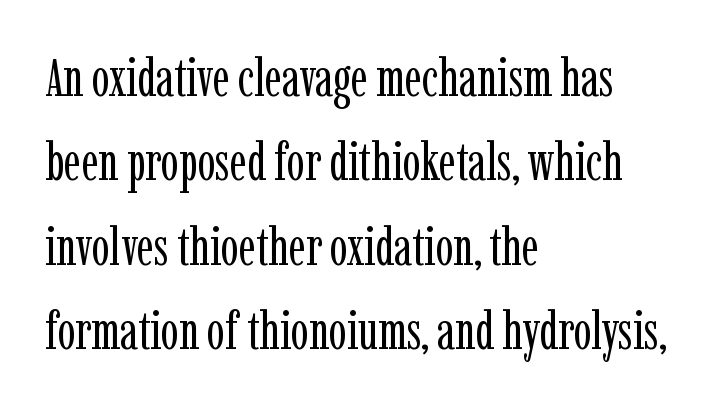
The image shows 53 px regular-weight, condensed serif type, upright; set left-aligned, normal line spacing (1.59x), normal letter spacing, not underlined; low stroke contrast and a medium x-height.
